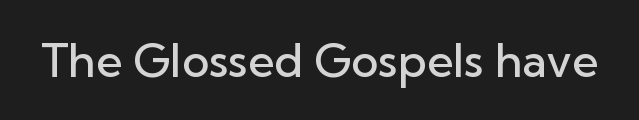
{"serif": "no", "italic": "no", "bold": "semi", "weight": "semibold", "width": "normal", "stroke_contrast": "low", "x_height": "medium", "monospaced": "no", "underline": "no", "letter_spacing": "normal", "letter_spacing_em": 0.0, "glyph_px": 46}
